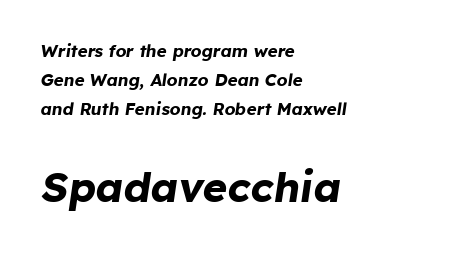
{"italic": "yes", "lean": "right", "slant_degrees": 8, "bold": "yes", "weight": "bold", "width": "normal", "stroke_contrast": "low", "x_height": "medium", "monospaced": "no", "underline": "no", "align": "left", "line_spacing": "normal", "line_spacing_ratio": 1.7, "letter_spacing": "normal", "letter_spacing_em": 0.0, "larger_block": "second", "size_ratio": 2.47, "glyph_px": 42}
